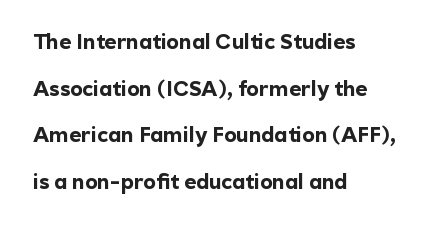
Q: Is the text bold? A: Yes.
Q: Is the text italic (slanted)? A: No, it is upright.
Q: Is the text underlined? A: No.
Q: How is the paragraph aligned? A: Left-aligned.
Q: Is the spacing between letters normal or unusually wide? A: Normal.
Q: Is the spacing between lines tight, normal or loose? A: Loose.
